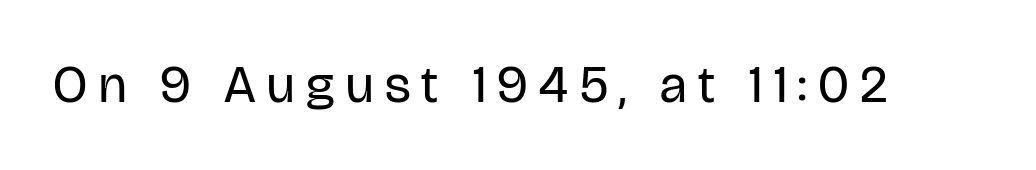
The image shows 52 px regular-weight, condensed sans-serif type, upright; set unusually wide letter spacing (+0.22 em), not underlined; low stroke contrast and a large x-height.
